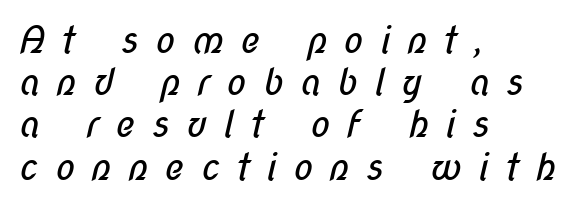
{"serif": "no", "bold": "no", "weight": "regular", "width": "condensed", "stroke_contrast": "low", "x_height": "medium", "monospaced": "no", "underline": "no", "align": "left", "line_spacing": "tight", "line_spacing_ratio": 1.14, "letter_spacing": "wide", "letter_spacing_em": 0.43, "glyph_px": 37}
